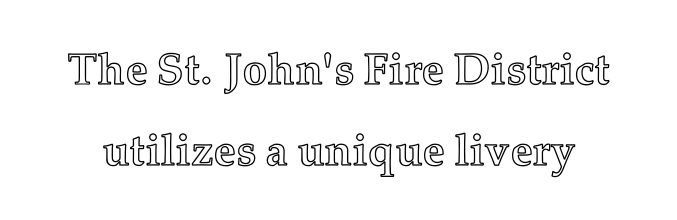
{"italic": "no", "width": "normal", "x_height": "medium", "monospaced": "no", "underline": "no", "line_spacing_ratio": 1.84, "letter_spacing": "normal", "letter_spacing_em": 0.0, "glyph_px": 44}
